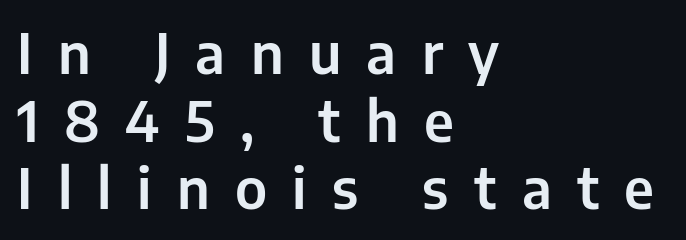
{"serif": "no", "italic": "no", "width": "normal", "stroke_contrast": "low", "x_height": "medium", "monospaced": "no", "underline": "no", "align": "left", "line_spacing_ratio": 1.23, "letter_spacing": "wide", "letter_spacing_em": 0.46, "glyph_px": 55}
